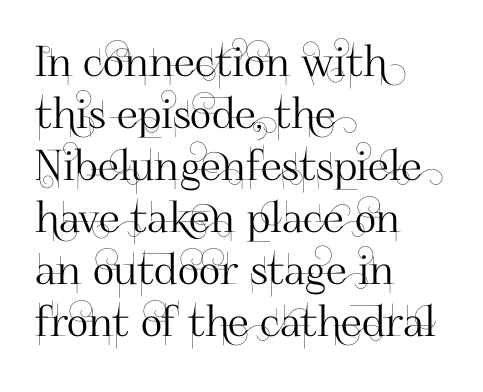
The image shows 42 px sans-serif type, upright; set left-aligned, line spacing 1.24x, normal letter spacing, not underlined; high stroke contrast and a small x-height.
